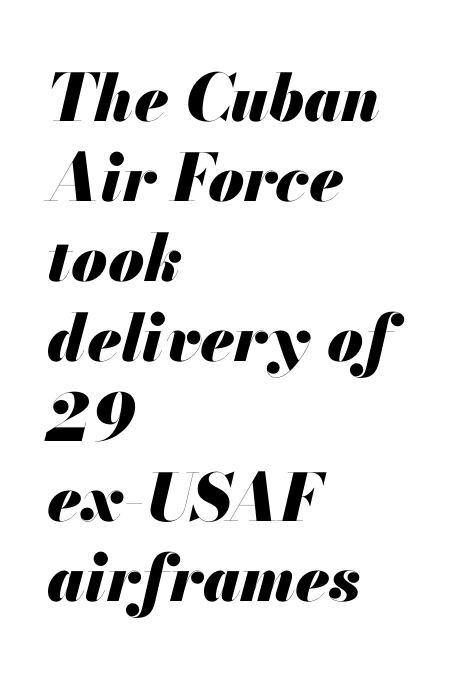
The image shows 65 px heavy type, italic (leaning right); set left-aligned, line spacing 1.23x, normal letter spacing, not underlined; medium stroke contrast and a small x-height.
